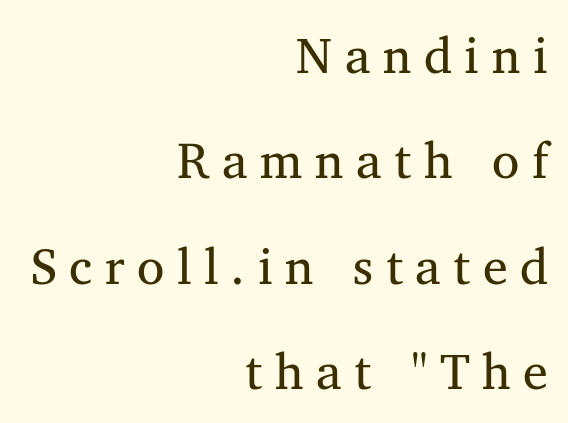
{"serif": "yes", "italic": "no", "bold": "no", "weight": "regular", "width": "normal", "stroke_contrast": "medium", "x_height": "medium", "monospaced": "no", "underline": "no", "align": "right", "line_spacing": "loose", "line_spacing_ratio": 2.11, "letter_spacing": "wide", "letter_spacing_em": 0.25, "glyph_px": 50}
